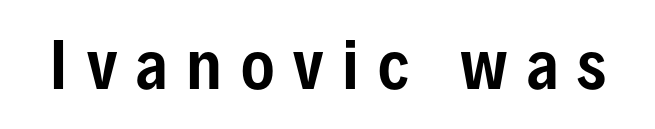
The space directly below the letters is spotless. Every character sits straight up, as roman type does. Here the glyphs are tracked loosely, breaking word shapes into spaced letters. This is sans-serif lettering, the kind often seen on screens and signage.
